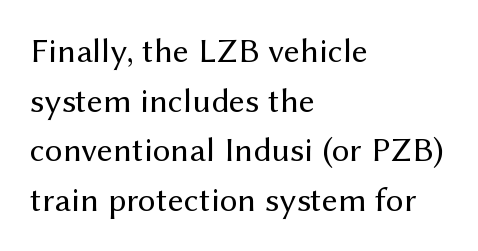
Students, note that the glyphs here touch the page at normal intervals. The passage is arranged the way most books set body copy — flush left. Has an underline been added? It has not. The rendering uses a moderate line-height, typical for paragraphs.
